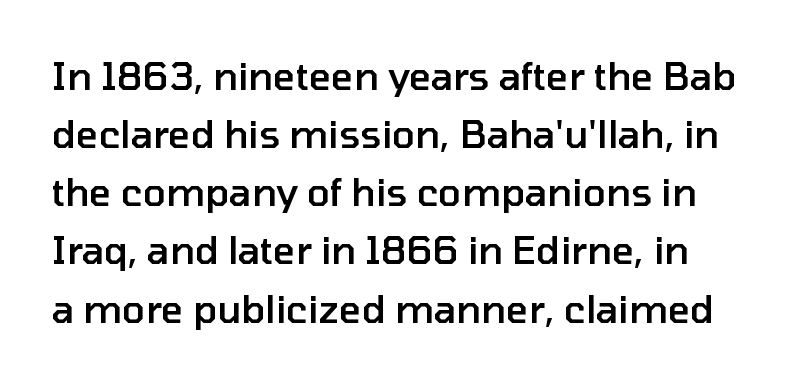
{"serif": "no", "italic": "no", "bold": "semi", "weight": "semibold", "width": "normal", "stroke_contrast": "low", "x_height": "medium", "monospaced": "no", "underline": "no", "line_spacing": "normal", "line_spacing_ratio": 1.53, "letter_spacing": "normal", "letter_spacing_em": 0.0, "glyph_px": 38}
